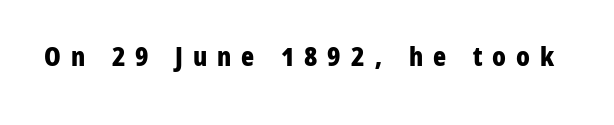
Honestly, the letter spacing is so wide it's the main thing you notice. Weight check: bold — yes, fully. Characters remain perfectly vertical along every line. The space beneath each line is pristine and unruled.
